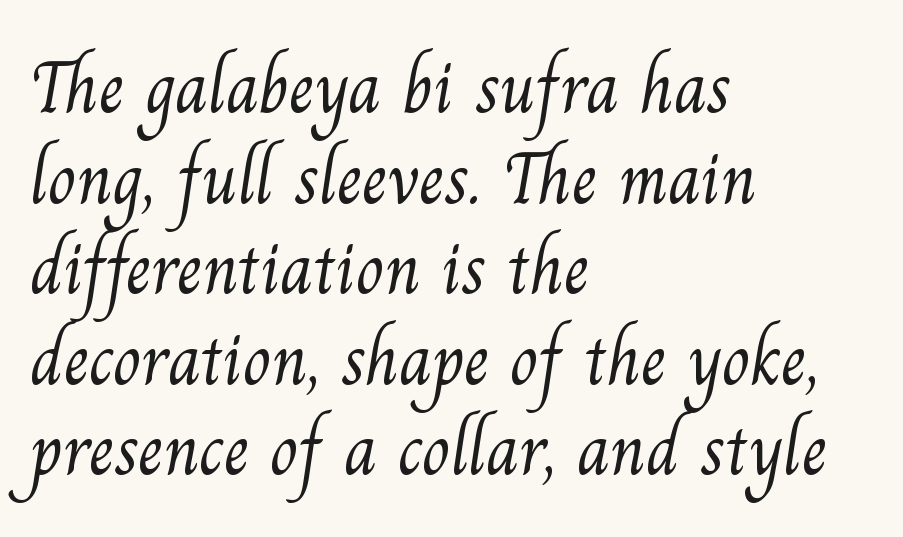
The image shows 73 px light serif type; set left-aligned, line spacing 1.24x, normal letter spacing, not underlined; medium stroke contrast and a small x-height.
